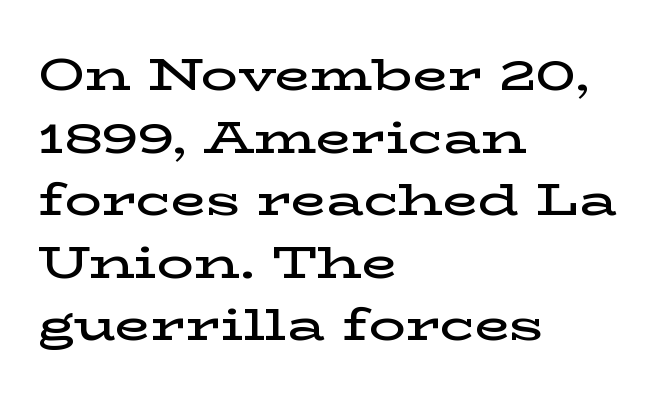
Q: Is the text bold? A: Semi-bold.
Q: Is the text italic (slanted)? A: No, it is upright.
Q: Is the typeface a serif or a sans-serif typeface? A: Serif.
Q: Is the text underlined? A: No.
Q: How is the paragraph aligned? A: Left-aligned.
Q: Is the spacing between letters normal or unusually wide? A: Normal.
Q: Is the spacing between lines tight, normal or loose? A: Normal.
Q: Width (condensed, normal, or wide)? A: Wide.
Q: Stroke contrast? A: Low.
Q: x-height? A: Medium.
Q: Monospaced? A: No.
